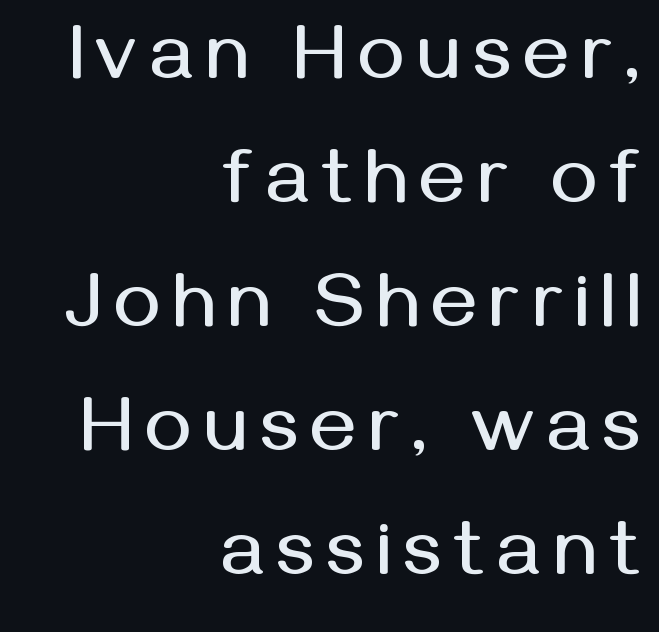
{"serif": "no", "italic": "no", "width": "normal", "stroke_contrast": "medium", "x_height": "medium", "monospaced": "no", "underline": "no", "align": "right", "line_spacing": "normal", "line_spacing_ratio": 1.59, "glyph_px": 78}
